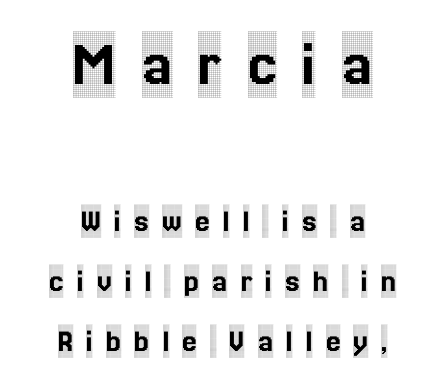
The image shows 66 px condensed serif type, upright; set centered, line spacing 1.82x, unusually wide letter spacing (+0.39 em), not underlined; the first (top) block is 2.0x larger; a large x-height.
